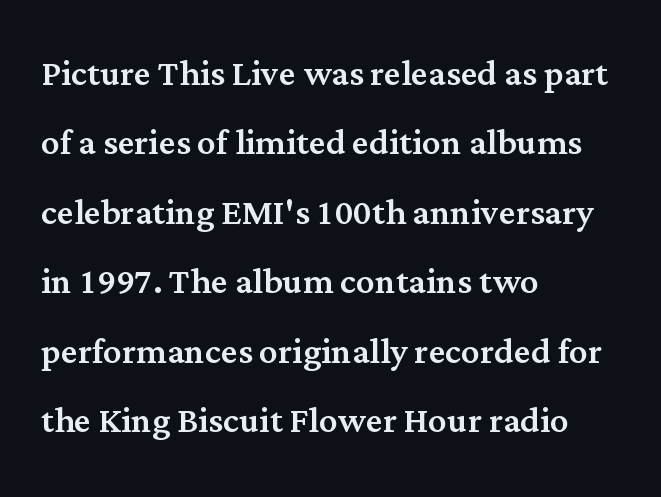
Q: Is the text italic (slanted)? A: No, it is upright.
Q: Is the typeface a serif or a sans-serif typeface? A: Serif.
Q: Is the text underlined? A: No.
Q: How is the paragraph aligned? A: Left-aligned.
Q: Is the spacing between letters normal or unusually wide? A: Normal.
Q: Is the spacing between lines tight, normal or loose? A: Normal.
Q: Width (condensed, normal, or wide)? A: Normal.
Q: Stroke contrast? A: Medium.
Q: x-height? A: Medium.
Q: Monospaced? A: No.
